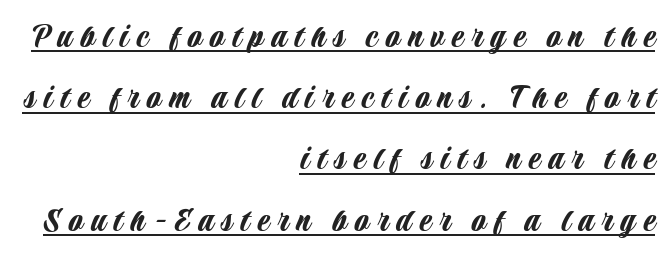
This rendering features underlined lettering. Proportional: the letters do not fall into vertical columns. Whoever set this chose a conventional vertical rhythm. Inter-character spacing is expanded well beyond the font's built-in metrics. The lines are quadded right.
